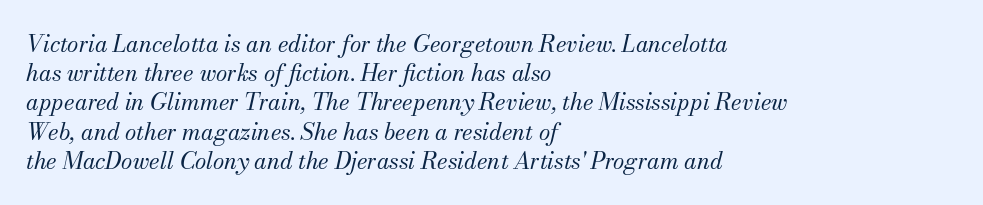
The image shows 23 px text type, italic (leaning right); set left-aligned, normal line spacing (1.27x), normal letter spacing, not underlined.
